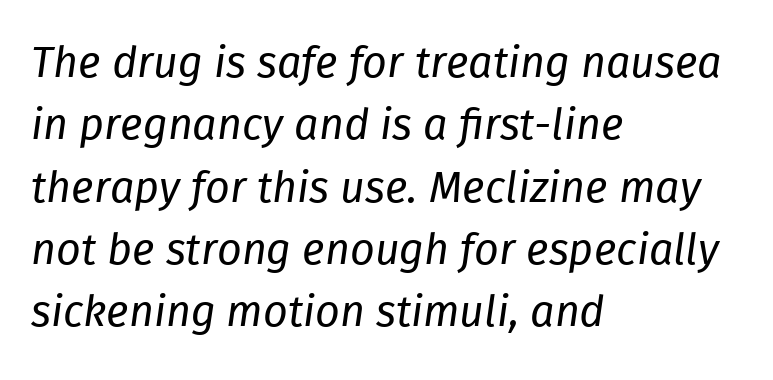
Q: Is the text bold? A: No.
Q: Is the text italic (slanted)? A: Yes, it leans right by about 8 degrees.
Q: Is the text underlined? A: No.
Q: How is the paragraph aligned? A: Left-aligned.
Q: Is the spacing between letters normal or unusually wide? A: Normal.
Q: Is the spacing between lines tight, normal or loose? A: Normal.
Q: Width (condensed, normal, or wide)? A: Normal.
Q: Stroke contrast? A: Low.
Q: x-height? A: Medium.
Q: Monospaced? A: No.
